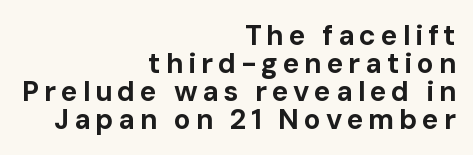
Q: Is the text bold? A: Yes.
Q: Is the text italic (slanted)? A: No, it is upright.
Q: Is the typeface a serif or a sans-serif typeface? A: Sans-serif.
Q: Is the text underlined? A: No.
Q: How is the paragraph aligned? A: Right-aligned.
Q: Is the spacing between lines tight, normal or loose? A: Tight.
Q: Width (condensed, normal, or wide)? A: Normal.
Q: Stroke contrast? A: Low.
Q: x-height? A: Medium.
Q: Monospaced? A: No.
